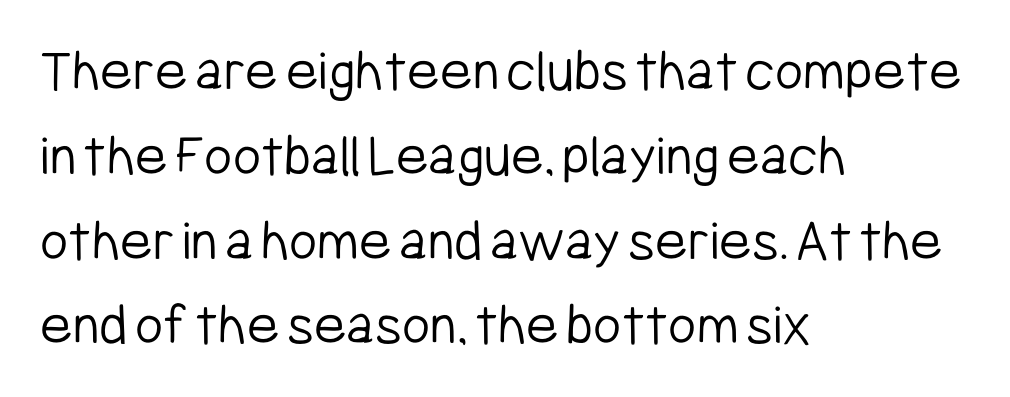
The image shows 61 px light, condensed sans-serif type, upright; set left-aligned, normal line spacing (1.39x), normal letter spacing, not underlined; low stroke contrast and a medium x-height.
